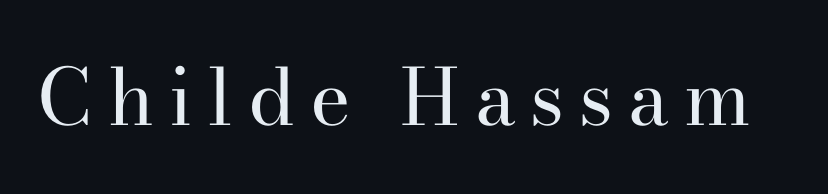
Here the designer chose a conventional face with non-uniform glyph widths. The glyphs in this specimen are seriffed. Only glyphs here, with clear space below each row. On a weight scale, this lands at 450 or below. Every stem runs plumb, perpendicular to the baseline.
